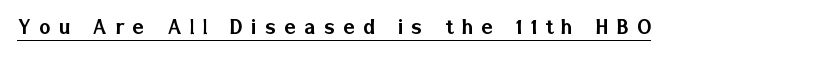
The image shows 24 px text type, upright; set unusually wide letter spacing (+0.35 em), underlined.
